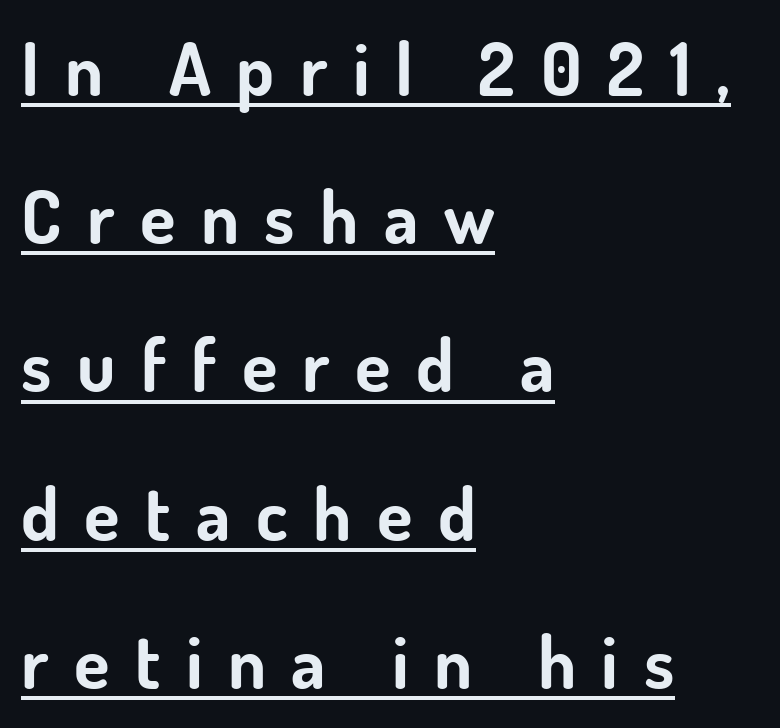
The image shows 73 px bold sans-serif type, upright; set left-aligned, loose line spacing (2.03x), unusually wide letter spacing (+0.35 em), underlined; low stroke contrast and a small x-height.
